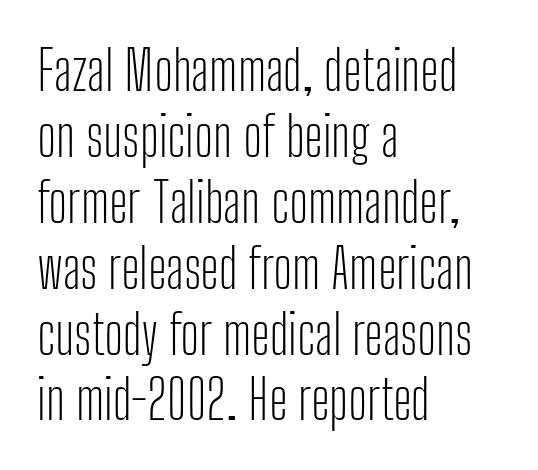
Do the letters lean? They stand straight. Think of a printed novel: that variable character pitch is what you see here. These lines keep a tight, regular rhythm from letter to letter. Honestly, there is no underline to notice here at all. The paragraph shown leans on its left margin.
